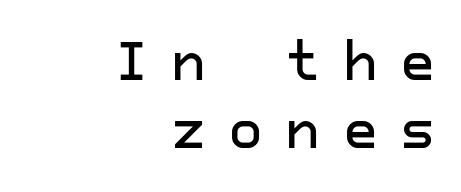
Right-aligned paragraph, ragged on the left. Every character sits straight up, as roman type does. Compared with typical paragraphs, the rows here are spaced about the same. Someone cranked the tracking dial way up on this one. Letters rest on an invisible, unmarked baseline. Serifs: no, the terminals of the letterforms are clean.
